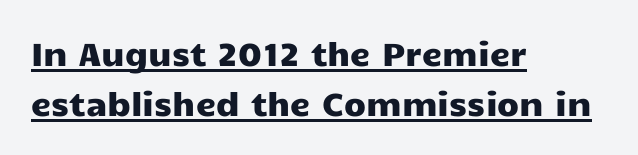
{"serif": "no", "italic": "no", "width": "wide", "stroke_contrast": "low", "x_height": "medium", "monospaced": "no", "underline": "yes", "align": "left", "line_spacing": "normal", "line_spacing_ratio": 1.57, "letter_spacing": "normal", "letter_spacing_em": 0.0, "glyph_px": 32}
